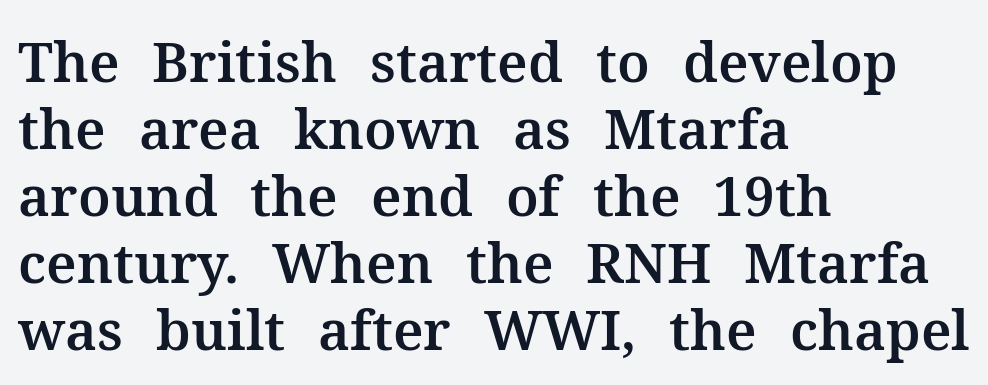
Q: Is the text italic (slanted)? A: No, it is upright.
Q: Is the typeface a serif or a sans-serif typeface? A: Serif.
Q: Is the text underlined? A: No.
Q: How is the paragraph aligned? A: Left-aligned.
Q: Is the spacing between letters normal or unusually wide? A: Normal.
Q: Width (condensed, normal, or wide)? A: Normal.
Q: Stroke contrast? A: Medium.
Q: x-height? A: Medium.
Q: Monospaced? A: No.
